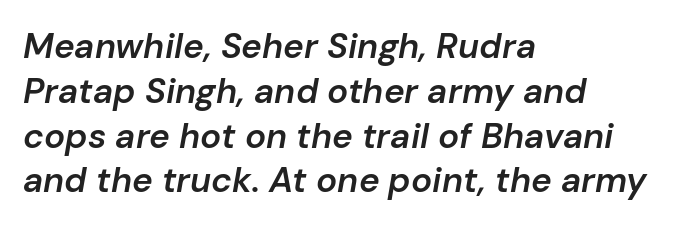
{"italic": "yes", "lean": "right", "slant_degrees": 10, "bold": "semi", "weight": "semibold", "width": "normal", "stroke_contrast": "low", "x_height": "medium", "monospaced": "no", "underline": "no", "align": "left", "line_spacing": "normal", "line_spacing_ratio": 1.28, "letter_spacing": "normal", "letter_spacing_em": 0.0, "glyph_px": 35}
